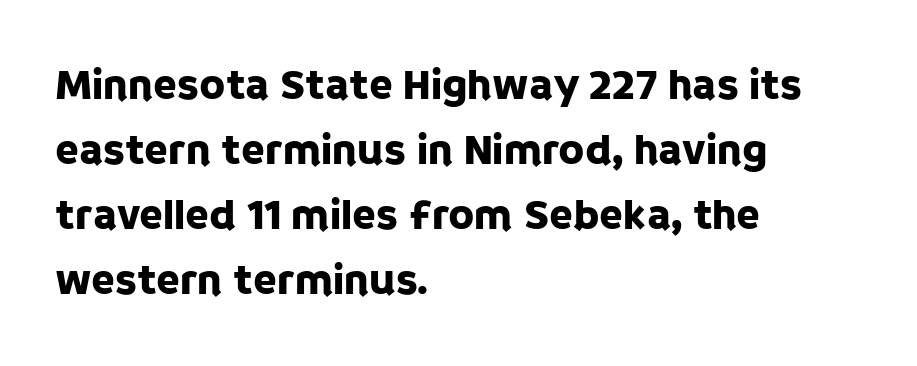
Q: Is the text italic (slanted)? A: No, it is upright.
Q: Is the typeface a serif or a sans-serif typeface? A: Sans-serif.
Q: Is the text underlined? A: No.
Q: How is the paragraph aligned? A: Left-aligned.
Q: Is the spacing between letters normal or unusually wide? A: Normal.
Q: Is the spacing between lines tight, normal or loose? A: Normal.
Q: Width (condensed, normal, or wide)? A: Normal.
Q: Stroke contrast? A: Low.
Q: x-height? A: Large.
Q: Monospaced? A: No.
